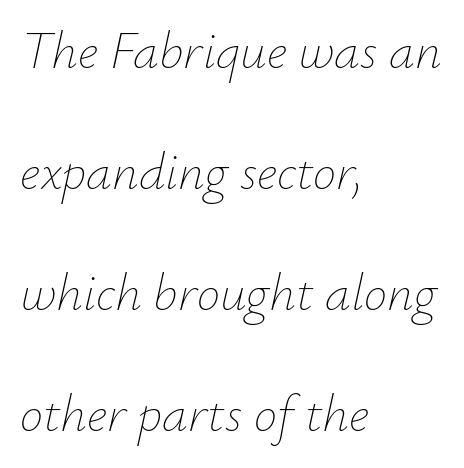
The image shows 52 px thin type, italic (leaning right); set left-aligned, loose line spacing (2.33x), normal letter spacing, not underlined; low stroke contrast and a small x-height.
